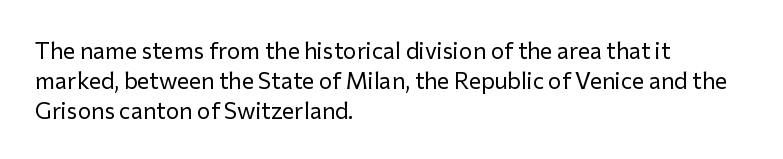
Q: Is the text bold? A: No.
Q: Is the text italic (slanted)? A: No, it is upright.
Q: Is the text underlined? A: No.
Q: How is the paragraph aligned? A: Left-aligned.
Q: Is the spacing between letters normal or unusually wide? A: Normal.
Q: Is the spacing between lines tight, normal or loose? A: Normal.
